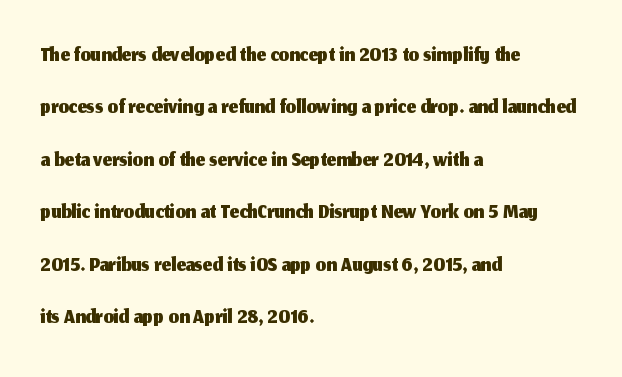
{"serif": "no", "italic": "no", "width": "normal", "stroke_contrast": "medium", "x_height": "medium", "monospaced": "no", "underline": "no", "align": "left", "line_spacing": "normal", "line_spacing_ratio": 1.59, "letter_spacing": "normal", "letter_spacing_em": 0.0, "glyph_px": 33}
